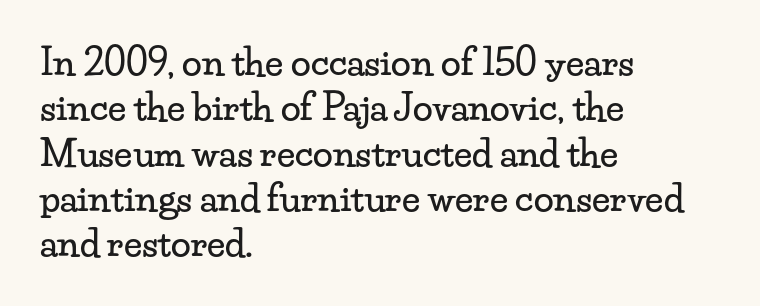
Do the characters align in a grid? No, the font is proportional. Tracking here is standard; glyphs follow each other at the usual distance. Short and long lines alike share a common starting point at left. A clean baseline with only descenders dipping below it. When letters stand straight like this, we call the style roman or upright.
